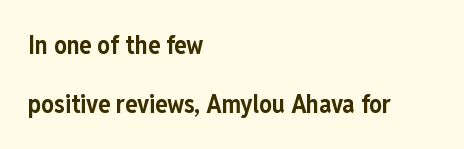
{"italic": "no", "bold": "yes", "underline": "no", "align": "left", "line_spacing": "loose", "line_spacing_ratio": 2.35, "letter_spacing": "normal", "letter_spacing_em": 0.0, "glyph_px": 25}
